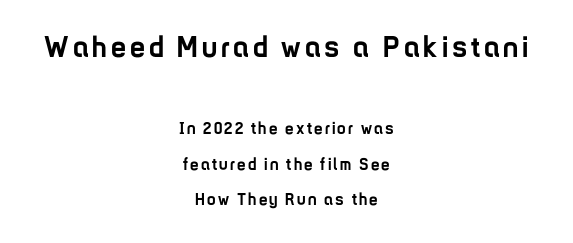
Q: Is the text bold? A: Yes.
Q: Is the text italic (slanted)? A: No, it is upright.
Q: Is the typeface a serif or a sans-serif typeface? A: Sans-serif.
Q: Is the text underlined? A: No.
Q: How is the paragraph aligned? A: Centered.
Q: Is the spacing between lines tight, normal or loose? A: Loose.
Q: Which block of text is set in a larger size, the first (top) or the second (bottom)? A: The first (top) one.
Q: Width (condensed, normal, or wide)? A: Condensed.
Q: Stroke contrast? A: Low.
Q: x-height? A: Medium.
Q: Monospaced? A: No.
